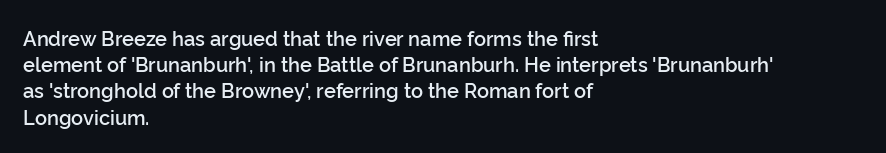
Q: Is the text bold? A: Semi-bold.
Q: Is the text italic (slanted)? A: No, it is upright.
Q: Is the text underlined? A: No.
Q: How is the paragraph aligned? A: Left-aligned.
Q: Is the spacing between letters normal or unusually wide? A: Normal.
Q: Is the spacing between lines tight, normal or loose? A: Normal.
